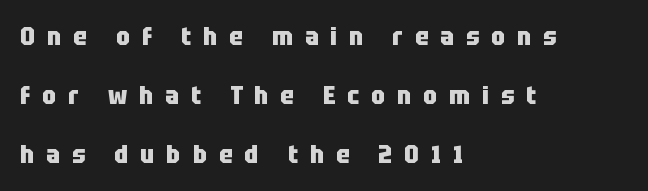
{"italic": "no", "bold": "yes", "underline": "no", "align": "left", "line_spacing": "loose", "line_spacing_ratio": 2.36, "letter_spacing": "wide", "letter_spacing_em": 0.48, "glyph_px": 25}
